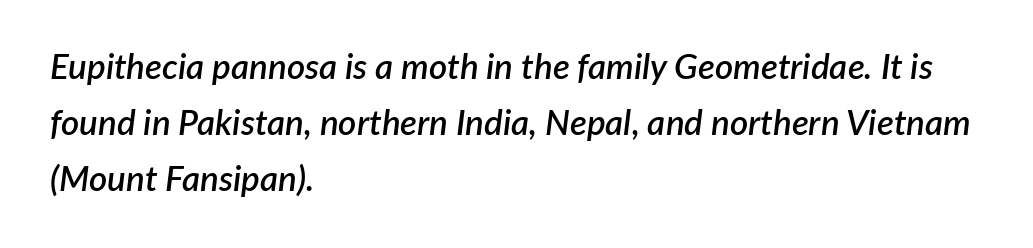
{"italic": "yes", "lean": "right", "slant_degrees": 7, "bold": "semi", "weight": "semibold", "width": "normal", "stroke_contrast": "low", "x_height": "medium", "monospaced": "no", "underline": "no", "align": "left", "line_spacing": "normal", "line_spacing_ratio": 1.6, "letter_spacing": "normal", "letter_spacing_em": 0.0, "glyph_px": 35}
